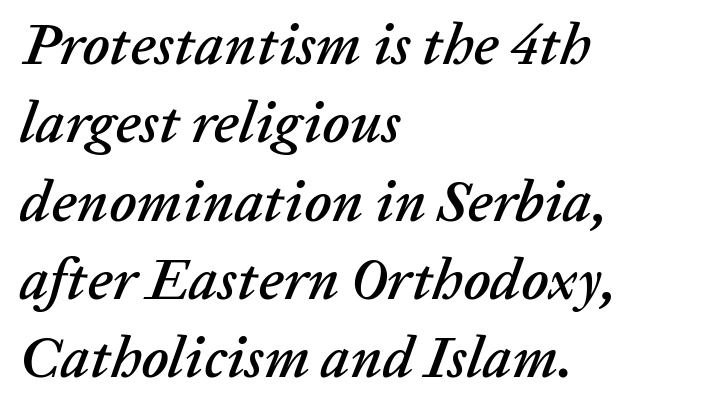
The image shows 58 px text type, italic (leaning right); set left-aligned, normal line spacing (1.35x), normal letter spacing, not underlined; low stroke contrast and a medium x-height.
